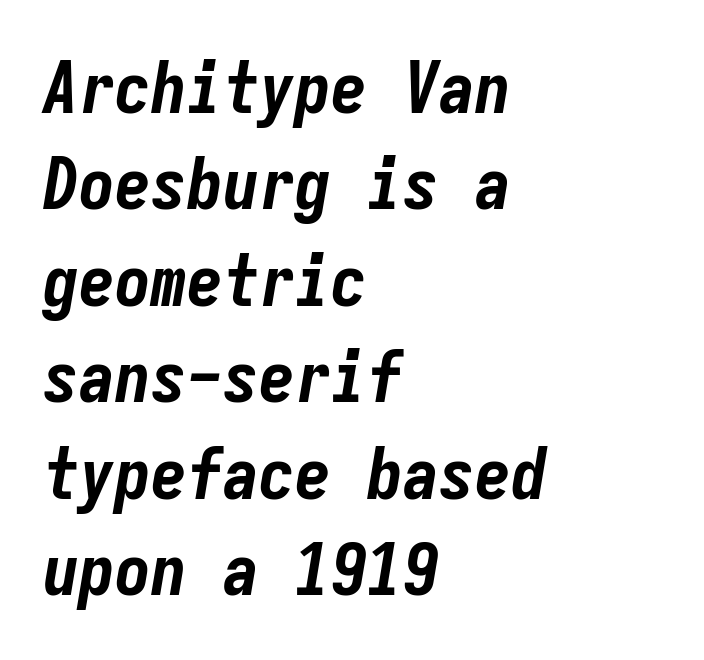
The image shows 72 px bold, condensed type, italic (leaning right), monospaced; set left-aligned, normal line spacing (1.34x), normal letter spacing, not underlined; low stroke contrast and a medium x-height.
